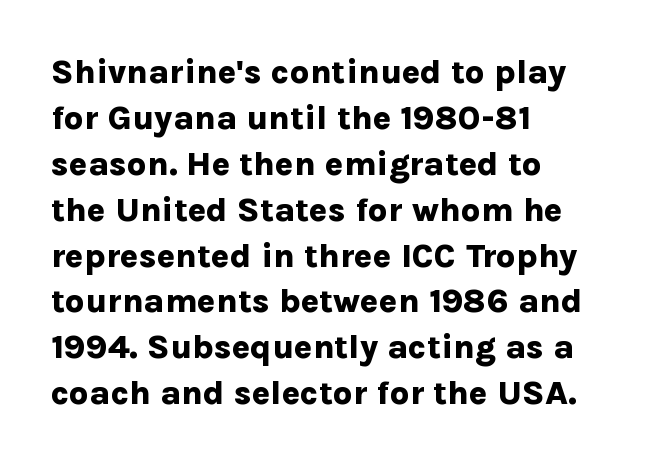
{"serif": "no", "italic": "no", "bold": "yes", "weight": "bold", "width": "normal", "stroke_contrast": "low", "x_height": "medium", "monospaced": "no", "underline": "no", "align": "left", "line_spacing": "normal", "line_spacing_ratio": 1.35, "letter_spacing": "normal", "letter_spacing_em": 0.0, "glyph_px": 34}
